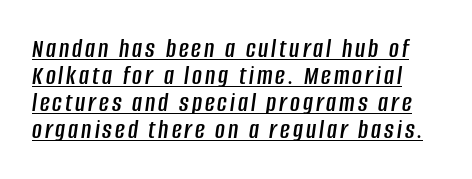
The image shows 27 px text type, italic (leaning right); set tight line spacing (1.0x), underlined.
